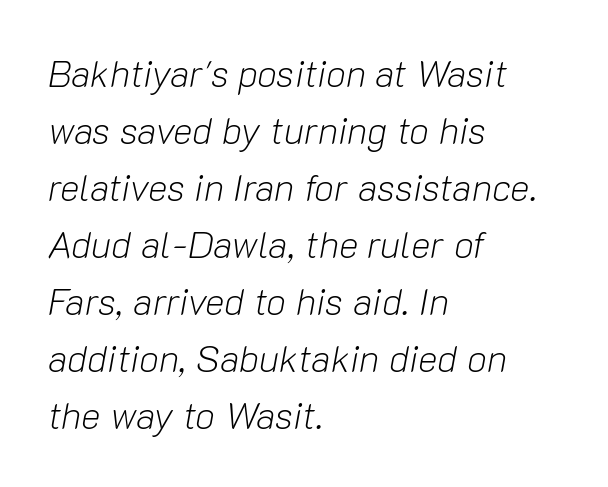
Each letter keeps its own natural width here, so spacing adapts to shape. Left-aligned paragraph, ragged on the right. You could call the tracking neutral — neither tight nor loose. The line-height multiplier appears to be the usual default. The area under the type is left untouched.
